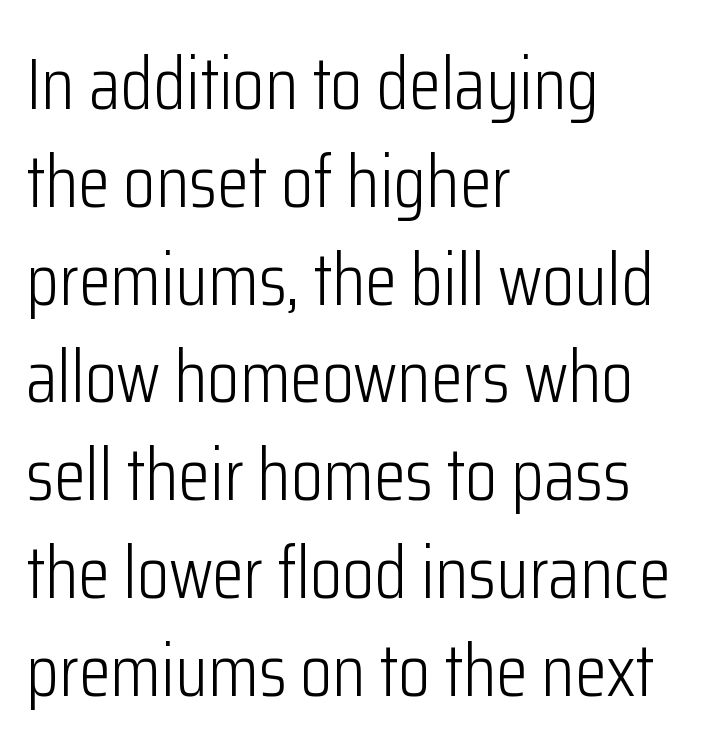
Weight class: somewhere from thin through regular. A typesetter would label this face a sans. The letters sit at their default tracking, neither squeezed nor spread. Compared with a centered layout, this one pins lines to the left instead. This rendering features lettering with no underline. Is this a fixed-width face? No — the glyphs have proportional, varying widths.
